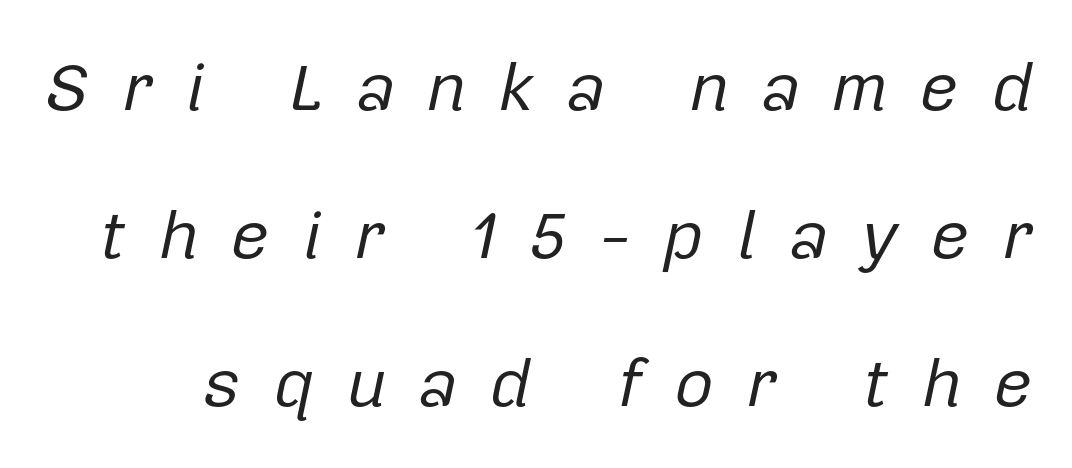
No chunkiness to these letters — they're not bold. Is this a fixed-width face? No — the glyphs have proportional, varying widths. Designer's note — italics engaged. The area under the type is left untouched. Quick note: interline space is abundant. This sample uses expanded letter spacing, leaving extra air between glyphs.
